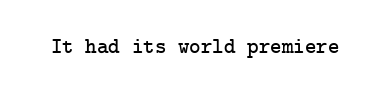
Q: Is the text italic (slanted)? A: No, it is upright.
Q: Is the text underlined? A: No.
Q: Is the spacing between letters normal or unusually wide? A: Normal.
